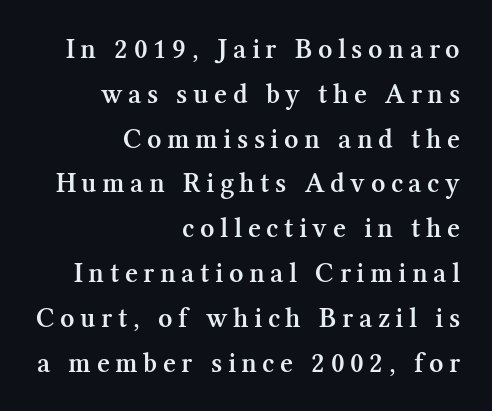
The image shows 28 px semibold serif type, upright; set right-aligned, normal line spacing (1.6x), unusually wide letter spacing (+0.2 em), not underlined; medium stroke contrast and a medium x-height.
